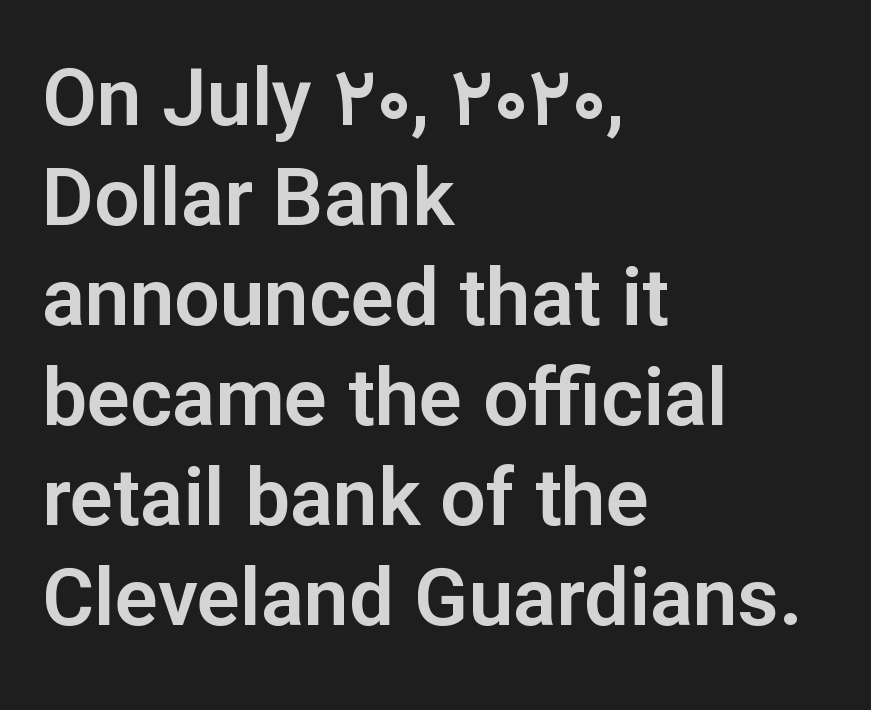
{"serif": "no", "italic": "no", "width": "normal", "stroke_contrast": "low", "x_height": "medium", "monospaced": "no", "underline": "no", "align": "left", "line_spacing": "normal", "line_spacing_ratio": 1.25, "letter_spacing": "normal", "letter_spacing_em": 0.0, "glyph_px": 80}
